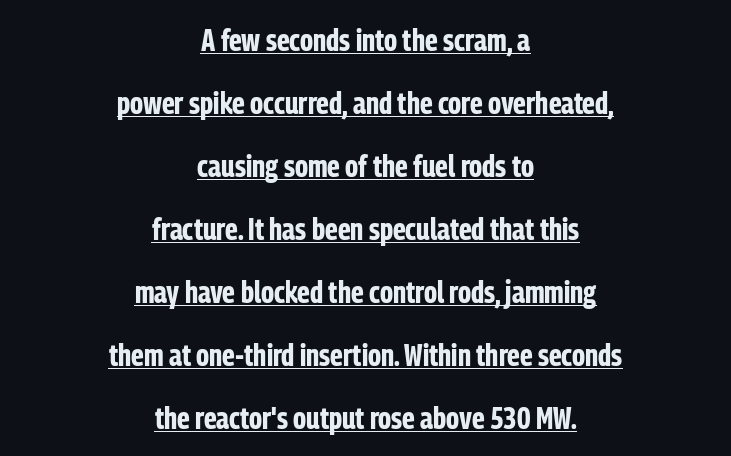
The image shows 31 px bold, condensed sans-serif type, upright; set centered, loose line spacing (2.03x), normal letter spacing, underlined; low stroke contrast and a medium x-height.
